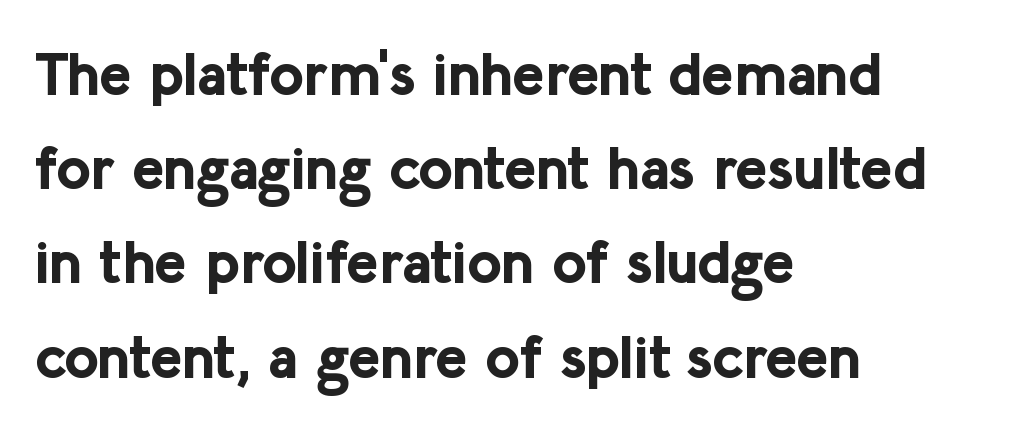
{"serif": "no", "italic": "no", "bold": "yes", "weight": "bold", "width": "normal", "stroke_contrast": "low", "x_height": "medium", "monospaced": "no", "underline": "no", "align": "left", "line_spacing": "normal", "line_spacing_ratio": 1.57, "letter_spacing": "normal", "letter_spacing_em": 0.0, "glyph_px": 60}
